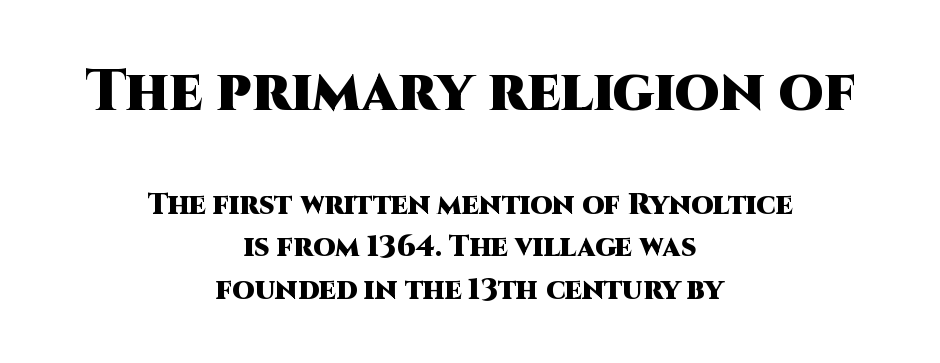
Q: Is the text bold? A: Yes.
Q: Is the text italic (slanted)? A: No, it is upright.
Q: Is the typeface a serif or a sans-serif typeface? A: Sans-serif.
Q: Is the text underlined? A: No.
Q: How is the paragraph aligned? A: Centered.
Q: Is the spacing between letters normal or unusually wide? A: Normal.
Q: Is the spacing between lines tight, normal or loose? A: Normal.
Q: Which block of text is set in a larger size, the first (top) or the second (bottom)? A: The first (top) one.
Q: Width (condensed, normal, or wide)? A: Normal.
Q: Stroke contrast? A: High.
Q: x-height? A: Large.
Q: Monospaced? A: No.
